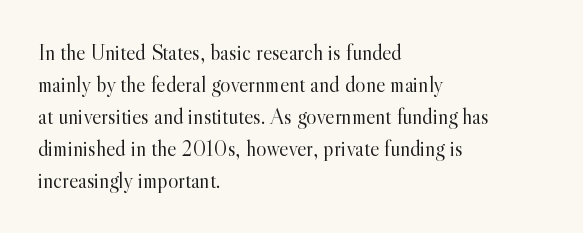
The image shows 22 px text type, upright; set left-aligned, normal line spacing (1.46x), normal letter spacing, not underlined.
